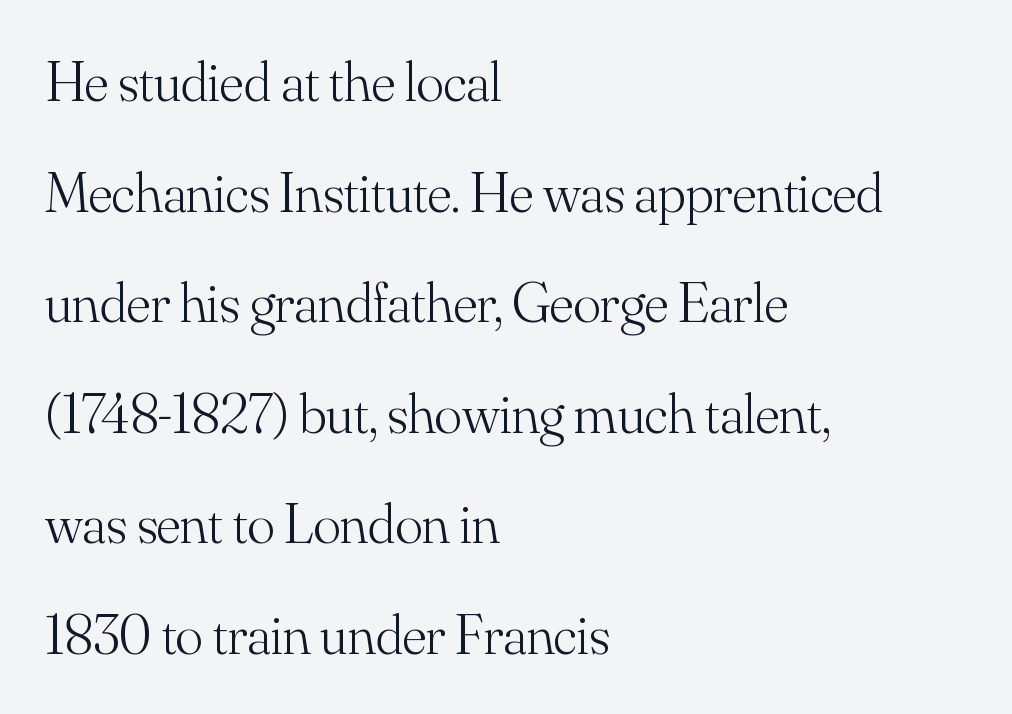
The image shows 57 px light serif type, upright; set left-aligned, loose line spacing (1.94x), normal letter spacing, not underlined; medium stroke contrast and a small x-height.
